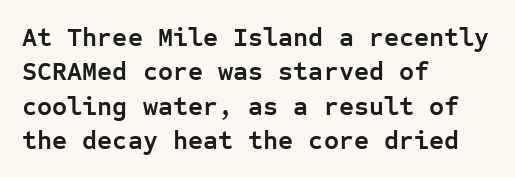
{"italic": "no", "bold": "yes", "underline": "no", "align": "left", "line_spacing": "normal", "line_spacing_ratio": 1.32, "letter_spacing": "normal", "letter_spacing_em": 0.0, "glyph_px": 26}
